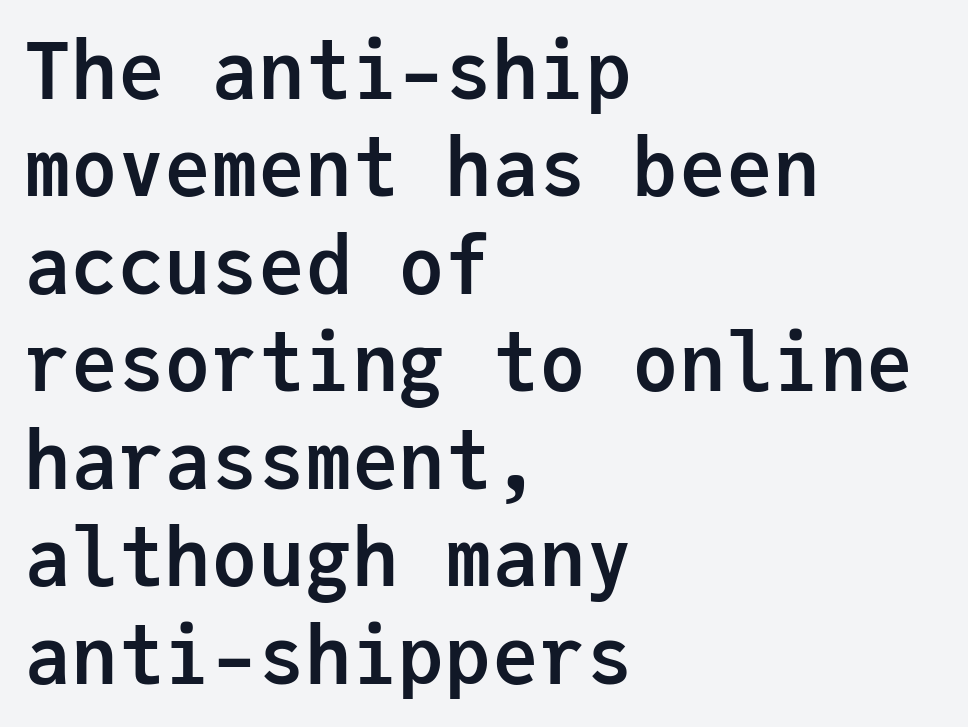
The image shows 78 px semibold sans-serif type, upright, monospaced; set left-aligned, normal line spacing (1.25x), normal letter spacing, not underlined; low stroke contrast and a medium x-height.
